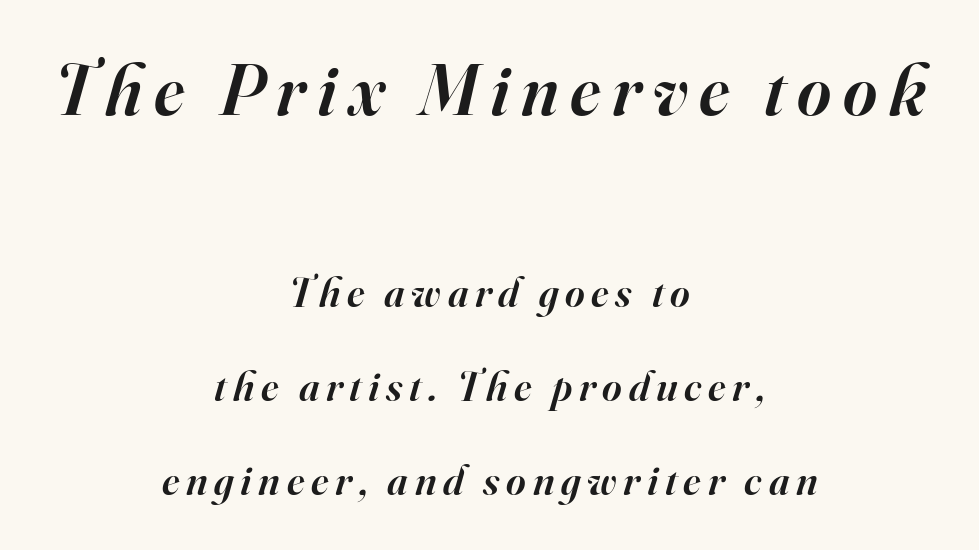
This sample uses a serif face. Layout note: lines centered. Check under the words: just untouched page. The glyphs have the mass of a demibold cut, below bold.
